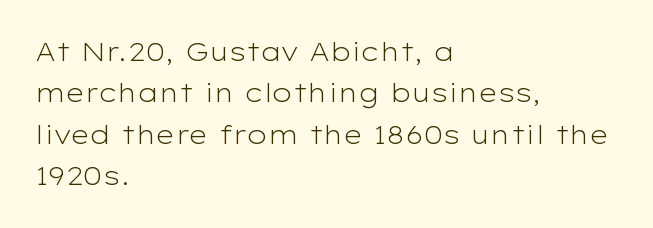
Q: Is the text bold? A: No.
Q: Is the text italic (slanted)? A: No, it is upright.
Q: Is the text underlined? A: No.
Q: How is the paragraph aligned? A: Left-aligned.
Q: Is the spacing between letters normal or unusually wide? A: Normal.
Q: Is the spacing between lines tight, normal or loose? A: Normal.
